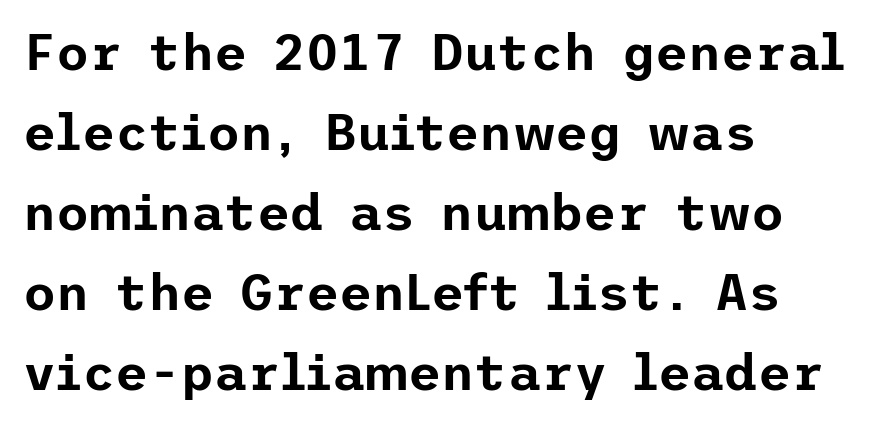
The image shows 51 px sans-serif type, upright; set left-aligned, normal line spacing (1.57x), normal letter spacing, not underlined; low stroke contrast and a medium x-height.
